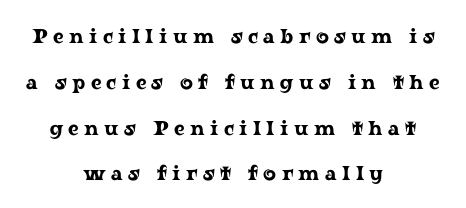
{"italic": "no", "underline": "no", "align": "center", "line_spacing": "loose", "line_spacing_ratio": 2.29, "letter_spacing": "wide", "letter_spacing_em": 0.27, "glyph_px": 20}
